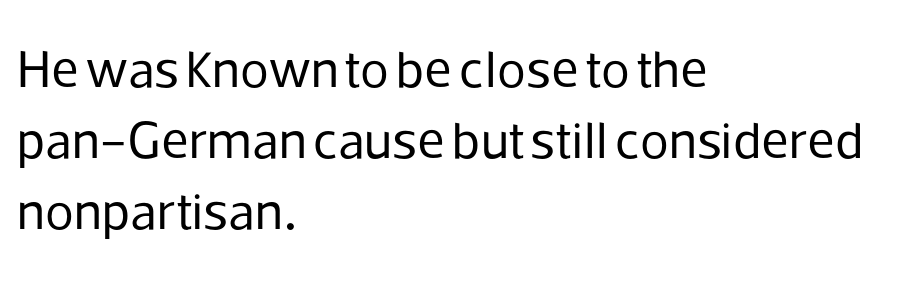
{"serif": "no", "italic": "no", "bold": "no", "weight": "regular", "width": "normal", "stroke_contrast": "low", "x_height": "medium", "monospaced": "no", "underline": "no", "align": "left", "line_spacing": "normal", "line_spacing_ratio": 1.34, "letter_spacing": "normal", "letter_spacing_em": 0.0, "glyph_px": 53}
